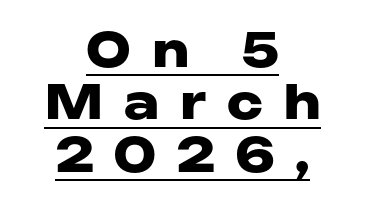
The image shows 46 px heavy, wide sans-serif type, upright; set centered, tight line spacing (1.14x), unusually wide letter spacing (+0.46 em), underlined; low stroke contrast and a medium x-height.
